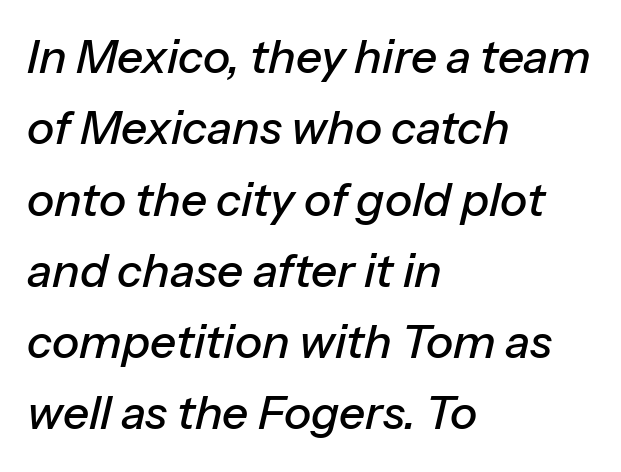
{"italic": "yes", "lean": "right", "slant_degrees": 13, "width": "normal", "stroke_contrast": "low", "x_height": "medium", "monospaced": "no", "underline": "no", "align": "left", "line_spacing": "normal", "line_spacing_ratio": 1.55, "letter_spacing": "normal", "letter_spacing_em": 0.0, "glyph_px": 46}
